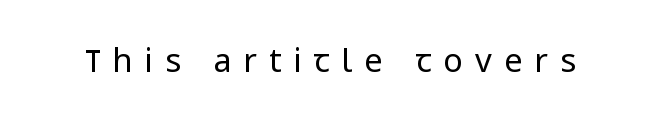
The image shows 33 px regular-weight sans-serif type, upright; set unusually wide letter spacing (+0.36 em), not underlined; low stroke contrast and a medium x-height.
